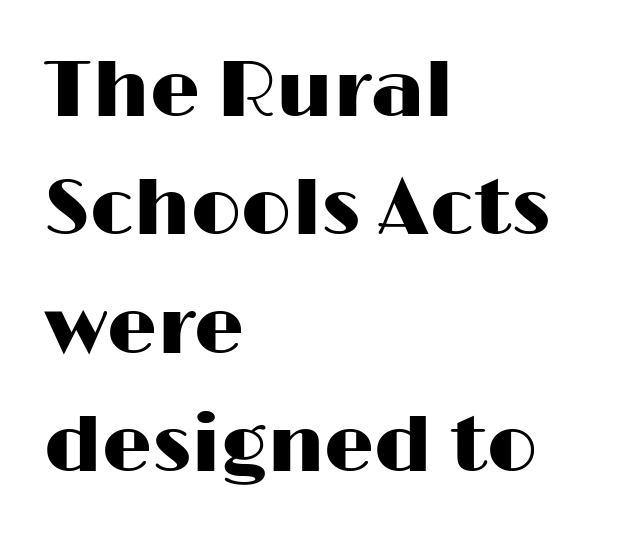
Q: Is the text italic (slanted)? A: No, it is upright.
Q: Is the typeface a serif or a sans-serif typeface? A: Sans-serif.
Q: Is the text underlined? A: No.
Q: How is the paragraph aligned? A: Left-aligned.
Q: Is the spacing between letters normal or unusually wide? A: Normal.
Q: Is the spacing between lines tight, normal or loose? A: Normal.
Q: Width (condensed, normal, or wide)? A: Wide.
Q: Stroke contrast? A: High.
Q: x-height? A: Medium.
Q: Monospaced? A: No.
